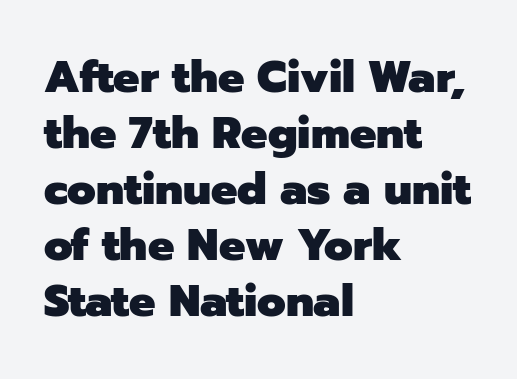
In terms of letterform style, serifs are entirely absent. Evenly set lines give the paragraph a standard silhouette. Letters rest on an invisible, unmarked baseline. Words appear dense and cohesive because spacing is normal.
